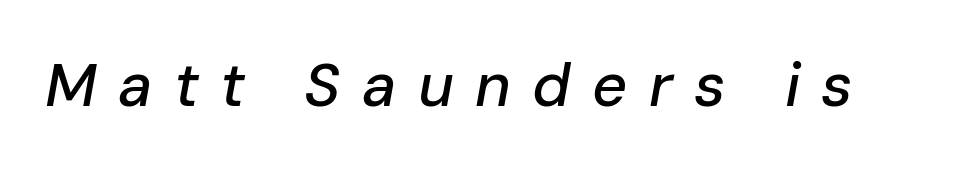
The image shows 61 px text type, italic (leaning right); set unusually wide letter spacing (+0.35 em), not underlined; low stroke contrast and a medium x-height.
